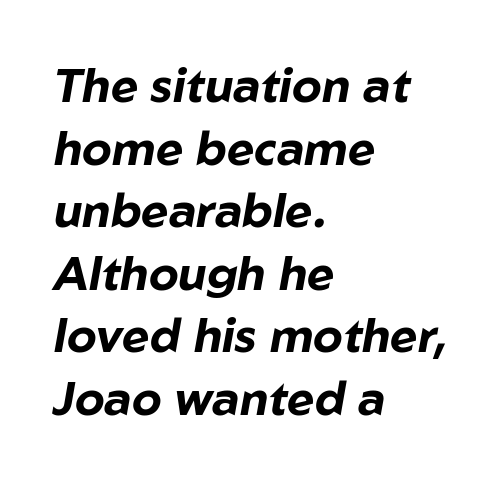
{"italic": "yes", "lean": "right", "slant_degrees": 10, "bold": "yes", "weight": "bold", "width": "normal", "stroke_contrast": "low", "x_height": "medium", "monospaced": "no", "underline": "no", "align": "left", "line_spacing": "normal", "line_spacing_ratio": 1.33, "letter_spacing": "normal", "letter_spacing_em": 0.0, "glyph_px": 47}
